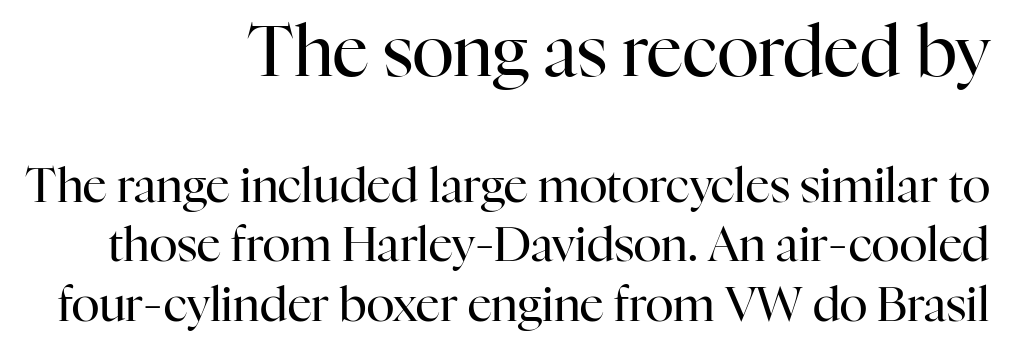
{"serif": "yes", "italic": "no", "bold": "no", "weight": "regular", "width": "normal", "stroke_contrast": "high", "x_height": "medium", "monospaced": "no", "underline": "no", "align": "right", "line_spacing": "normal", "line_spacing_ratio": 1.26, "letter_spacing": "normal", "letter_spacing_em": 0.0, "larger_block": "first", "size_ratio": 1.49, "glyph_px": 70}
